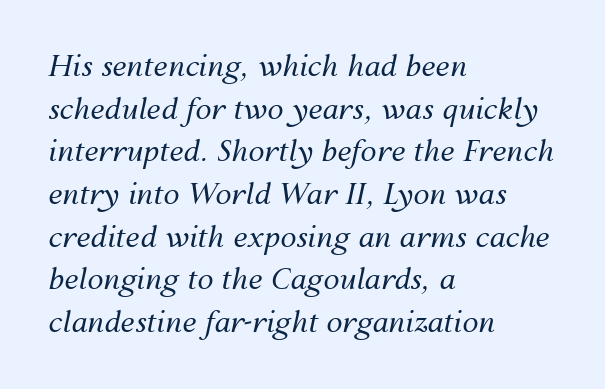
{"italic": "yes", "lean": "right", "slant_degrees": 12, "bold": "no", "weight": "regular", "width": "normal", "stroke_contrast": "medium", "x_height": "medium", "monospaced": "no", "underline": "no", "align": "left", "line_spacing": "normal", "line_spacing_ratio": 1.47, "letter_spacing": "normal", "letter_spacing_em": 0.0, "glyph_px": 29}
